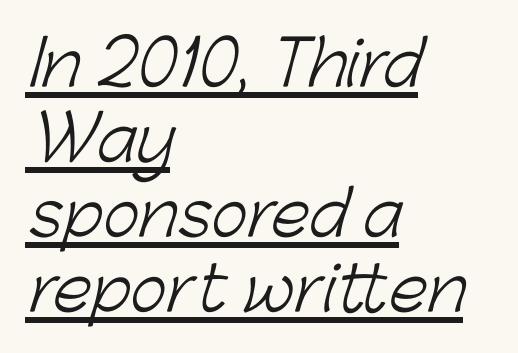
{"serif": "no", "bold": "no", "weight": "light", "width": "normal", "stroke_contrast": "low", "x_height": "medium", "monospaced": "no", "underline": "yes", "align": "left", "line_spacing_ratio": 1.21, "letter_spacing": "normal", "letter_spacing_em": 0.0, "glyph_px": 62}
